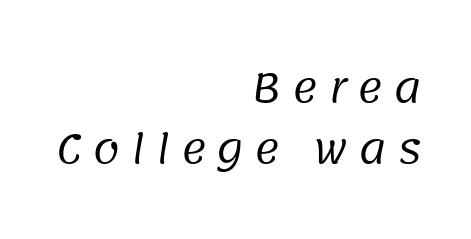
The image shows 39 px regular-weight sans-serif type; set right-aligned, normal line spacing (1.57x), unusually wide letter spacing (+0.27 em), not underlined; low stroke contrast and a large x-height.
